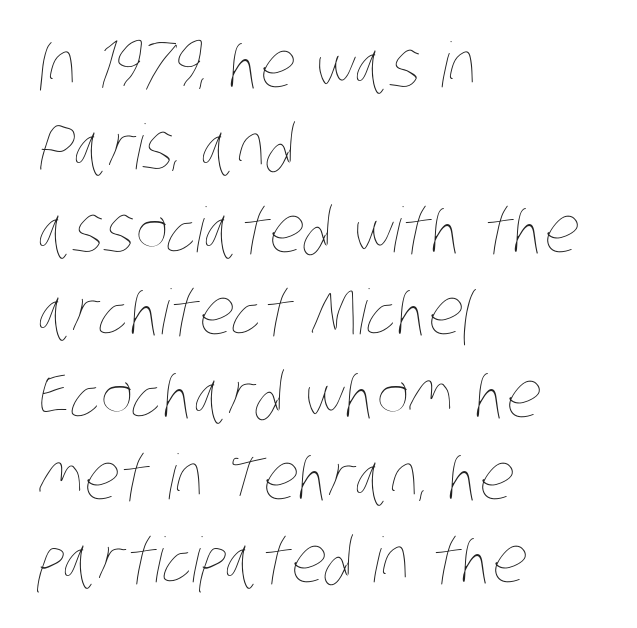
Spacing verdict: proportional, widths tailored to each character. Nothing heavy about these letters — not bold at all. Inter-character spacing is left at the font's built-in metrics. The compositor pushed each line to the left boundary. Bare-footed words on every line. The lines sit at an ordinary, default distance from one another.
